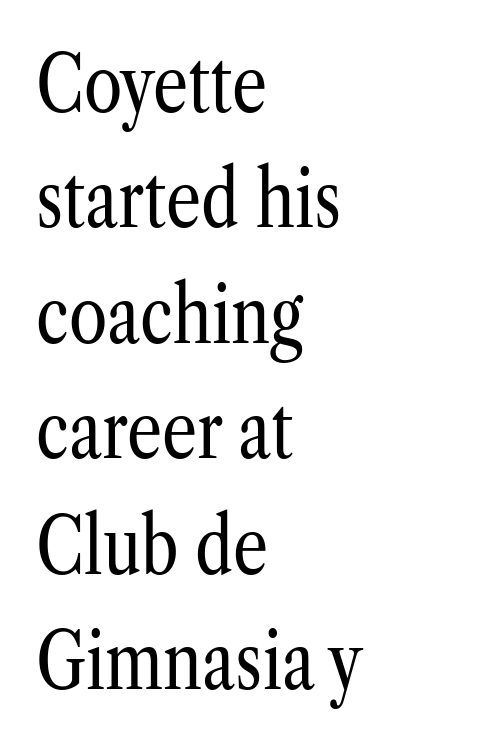
{"serif": "yes", "italic": "no", "bold": "no", "weight": "regular", "width": "condensed", "stroke_contrast": "low", "x_height": "medium", "monospaced": "no", "underline": "no", "align": "left", "line_spacing": "normal", "line_spacing_ratio": 1.48, "letter_spacing": "normal", "letter_spacing_em": 0.0, "glyph_px": 78}
